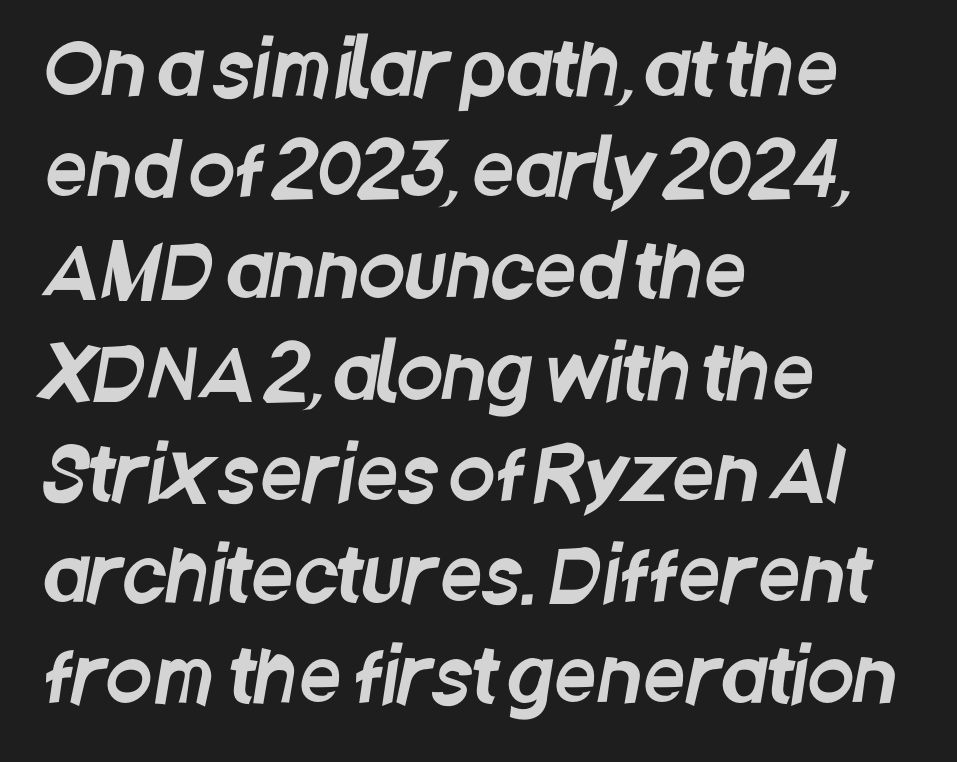
Q: Is the typeface a serif or a sans-serif typeface? A: Sans-serif.
Q: Is the text underlined? A: No.
Q: How is the paragraph aligned? A: Left-aligned.
Q: Is the spacing between letters normal or unusually wide? A: Normal.
Q: Is the spacing between lines tight, normal or loose? A: Normal.
Q: Width (condensed, normal, or wide)? A: Condensed.
Q: Stroke contrast? A: Low.
Q: x-height? A: Large.
Q: Monospaced? A: No.
